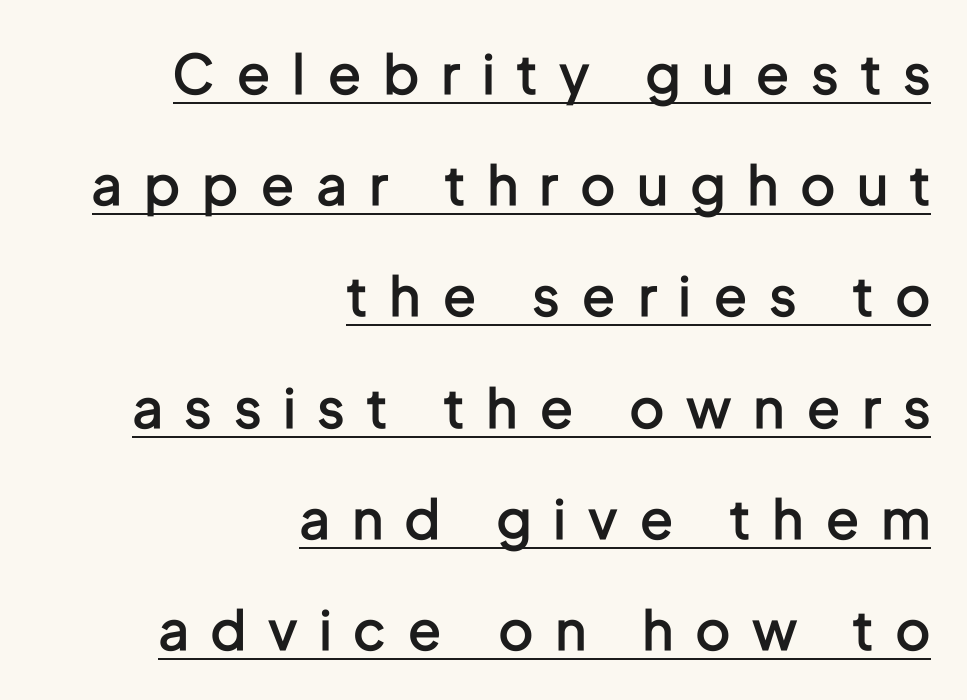
{"serif": "no", "italic": "no", "bold": "semi", "weight": "semibold", "width": "condensed", "stroke_contrast": "low", "x_height": "medium", "monospaced": "no", "underline": "yes", "align": "right", "line_spacing": "loose", "line_spacing_ratio": 2.06, "letter_spacing": "wide", "letter_spacing_em": 0.43, "glyph_px": 54}
